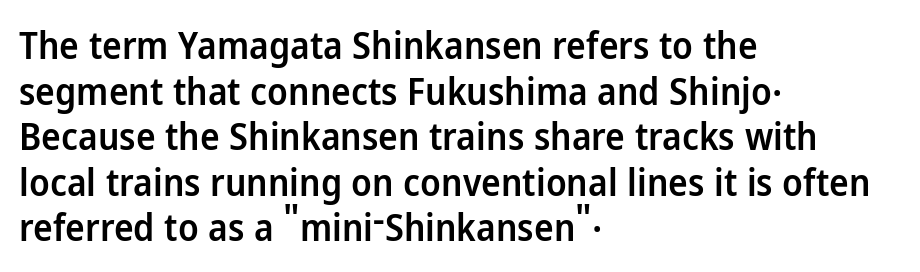
{"serif": "no", "italic": "no", "bold": "semi", "weight": "semibold", "width": "normal", "stroke_contrast": "low", "x_height": "medium", "monospaced": "no", "underline": "no", "align": "left", "line_spacing_ratio": 1.23, "letter_spacing": "normal", "letter_spacing_em": 0.0, "glyph_px": 37}
